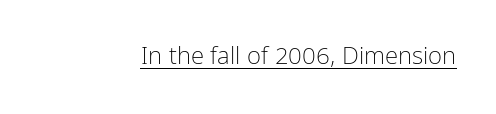
The image shows 24 px text type, upright; set normal letter spacing, underlined.
